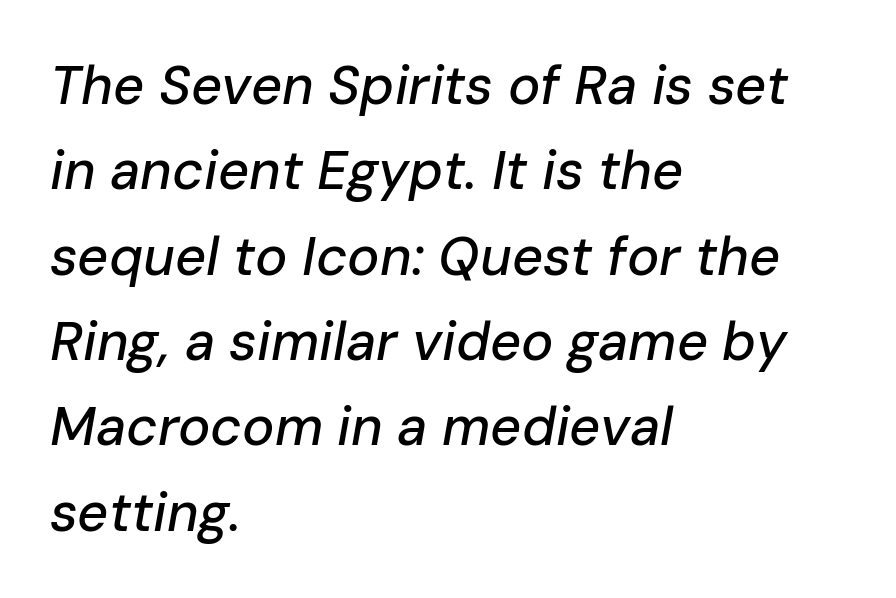
The image shows 54 px text type, italic (leaning right); set left-aligned, normal line spacing (1.58x), normal letter spacing, not underlined; low stroke contrast and a medium x-height.
